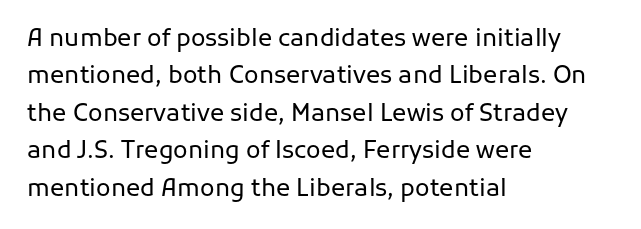
The image shows 24 px text type, upright; set left-aligned, normal line spacing (1.56x), normal letter spacing, not underlined.
